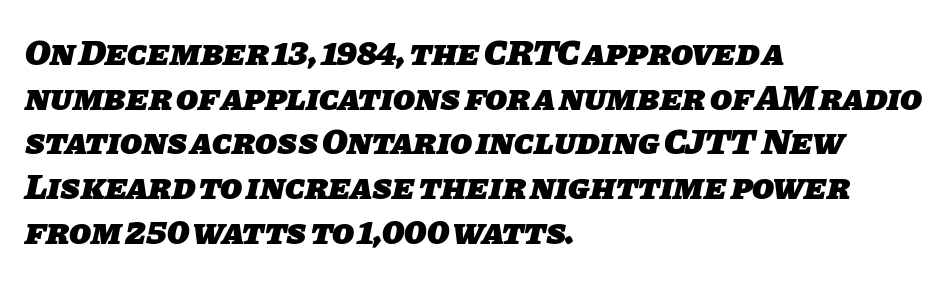
The image shows 36 px heavy type; set left-aligned, line spacing 1.24x, normal letter spacing, not underlined; low stroke contrast and a large x-height.
